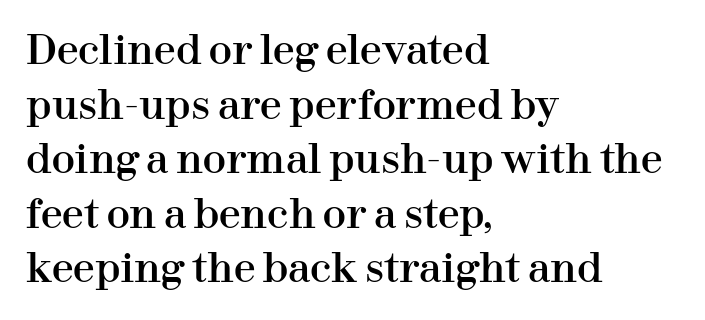
The image shows 39 px serif type, upright; set left-aligned, normal line spacing (1.4x), normal letter spacing, not underlined; high stroke contrast and a medium x-height.
